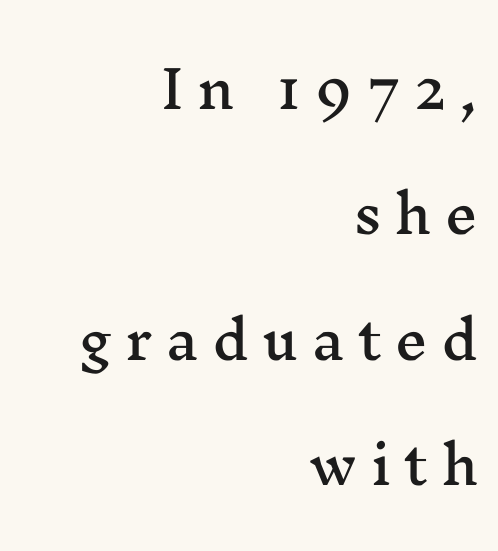
The image shows 52 px wide serif type, upright; set right-aligned, loose line spacing (2.41x), unusually wide letter spacing (+0.26 em), not underlined; medium stroke contrast and a medium x-height.
